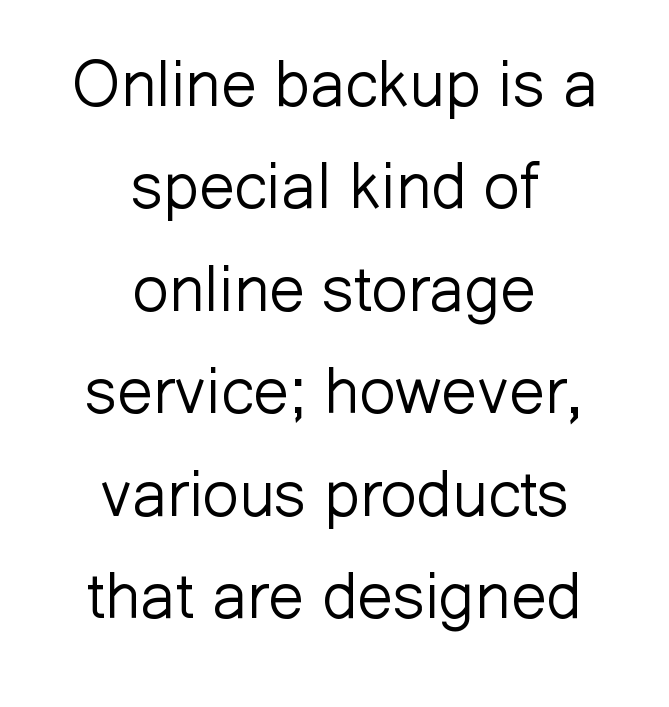
Is the letter spacing exaggerated? No — it looks like the ordinary default. Rule under the text: the space is simply empty. No heavy texture on the line: the type isn't bold. Does the copy run flush right? No — it is centered line by line. This is sans-serif lettering, the kind often seen on screens and signage. Notice how descenders clear the ascenders below comfortably — that's standard leading.
